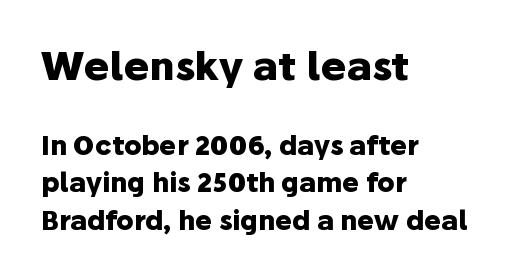
The image shows 39 px heavy sans-serif type, upright; set left-aligned, normal line spacing (1.45x), normal letter spacing, not underlined; the first (top) block is 1.5x larger; low stroke contrast and a medium x-height.
